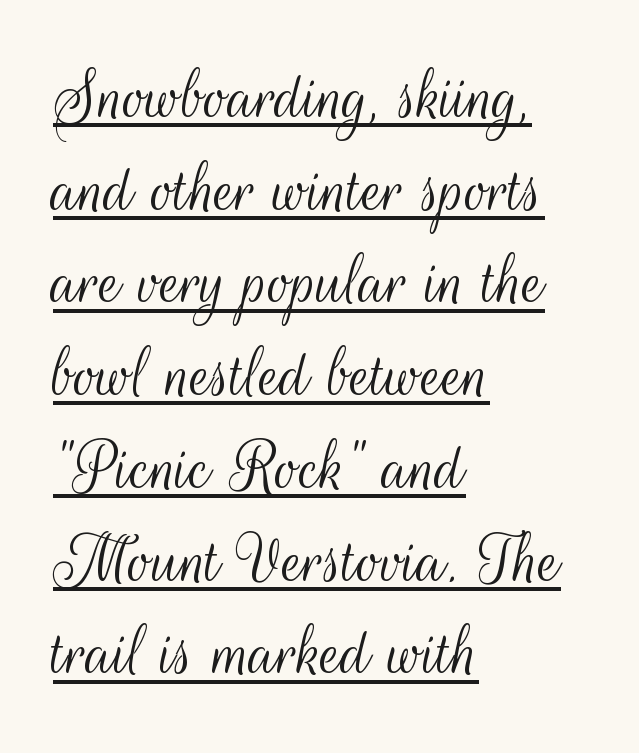
{"serif": "no", "bold": "no", "weight": "light", "width": "condensed", "stroke_contrast": "medium", "x_height": "small", "monospaced": "no", "underline": "yes", "align": "left", "line_spacing_ratio": 1.22, "letter_spacing": "normal", "letter_spacing_em": 0.0, "glyph_px": 76}
